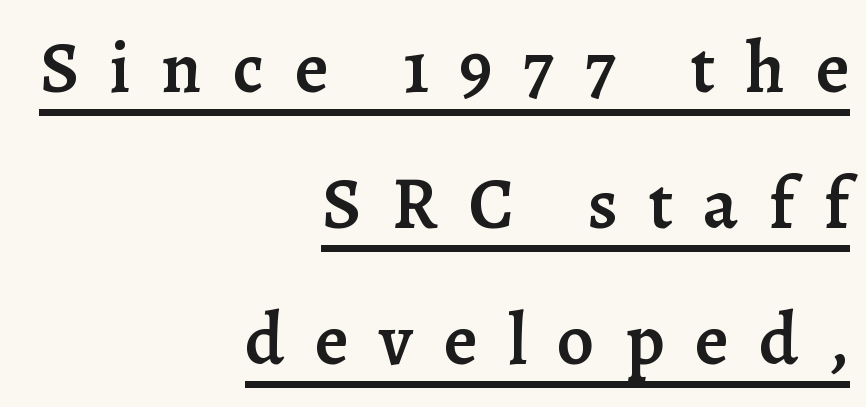
Vertical strokes here are truly vertical. As a designer I'd log this as weight 600, semibold. Between one letter and the next there's a generous, obvious gap. Proportional: the letters do not fall into vertical columns.
